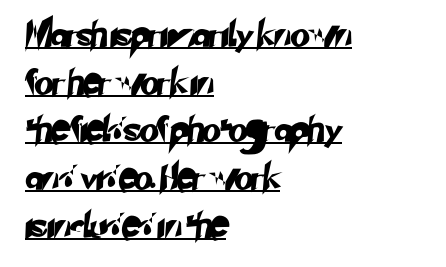
You could call the tracking neutral — neither tight nor loose. The ragged edge is on the right, which tells us the setting is flush left. The passage shown is underscored from start to finish. A typesetter would call this leading open, well beyond the default.
